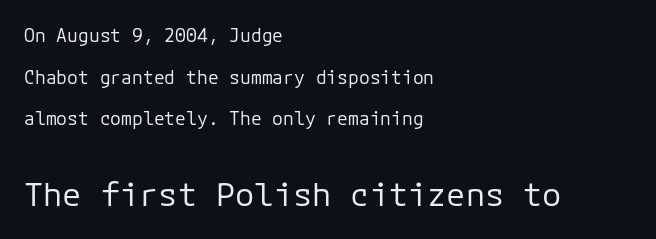
Is this a heavy cut? Hardly; it is regular or lighter. When letters stand straight like this, we call the style roman or upright. Letterform terminals end flat and unadorned throughout the passage. Caption: standard tracking, unaltered.
